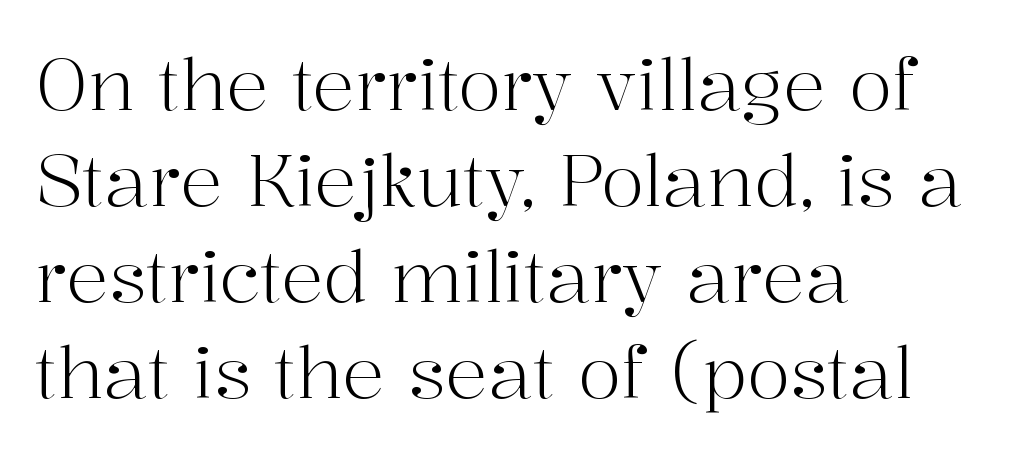
The image shows 71 px light serif type, upright; set left-aligned, normal line spacing (1.35x), normal letter spacing, not underlined; high stroke contrast and a medium x-height.
